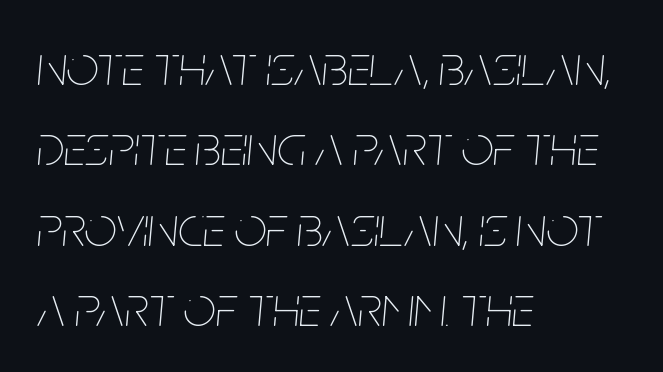
Q: Is the text bold? A: No.
Q: Is the text italic (slanted)? A: Yes, it leans right by about 5 degrees.
Q: Is the text underlined? A: No.
Q: How is the paragraph aligned? A: Left-aligned.
Q: Is the spacing between letters normal or unusually wide? A: Normal.
Q: Is the spacing between lines tight, normal or loose? A: Normal.
Q: Width (condensed, normal, or wide)? A: Condensed.
Q: Stroke contrast? A: Low.
Q: x-height? A: Large.
Q: Monospaced? A: No.
